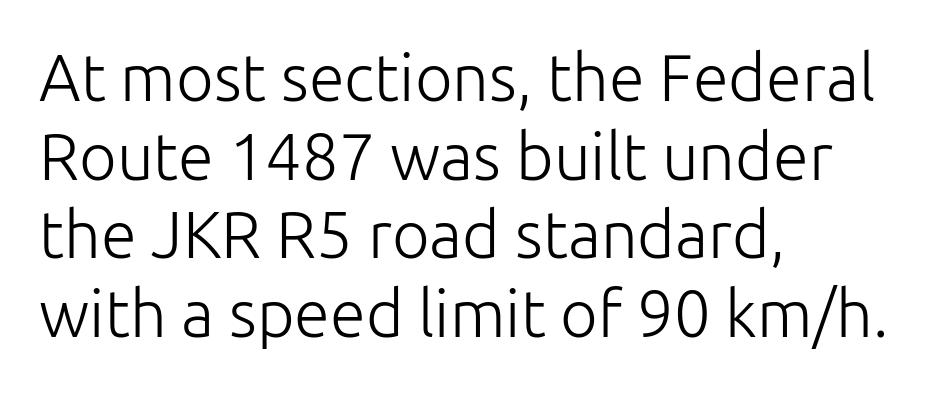
The image shows 65 px light sans-serif type, upright; set left-aligned, line spacing 1.21x, normal letter spacing, not underlined; low stroke contrast and a medium x-height.
